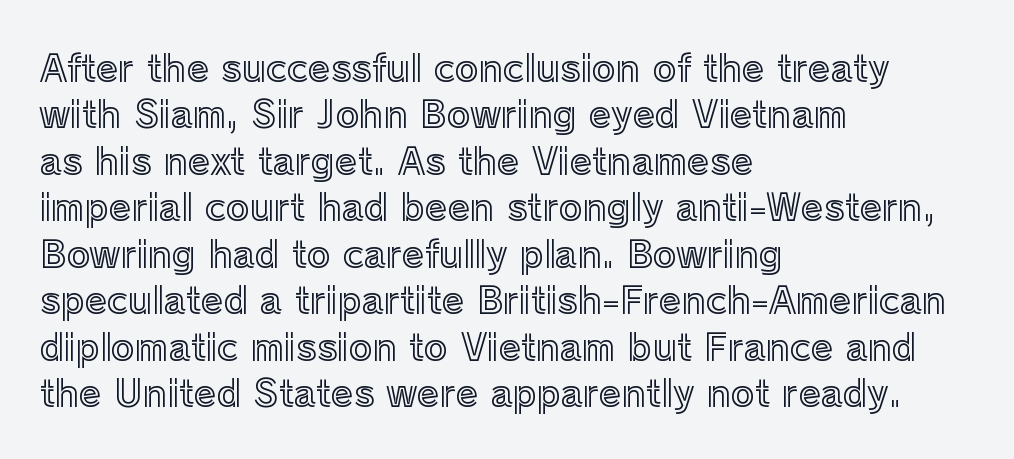
Q: Is the text italic (slanted)? A: No, it is upright.
Q: Is the text underlined? A: No.
Q: How is the paragraph aligned? A: Left-aligned.
Q: Is the spacing between letters normal or unusually wide? A: Normal.
Q: Is the spacing between lines tight, normal or loose? A: Normal.
Q: Width (condensed, normal, or wide)? A: Normal.
Q: x-height? A: Medium.
Q: Monospaced? A: No.
